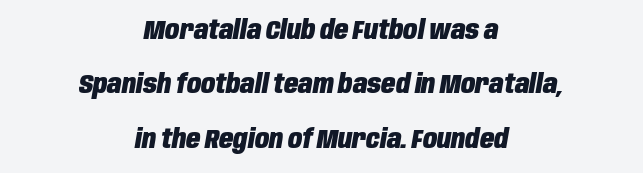
Glance below the letters and you will spot only blank space. The lines in this sample share a center point and differ in where they start and stop. These words are printed bold, with thick strokes throughout. You could call the tracking neutral — neither tight nor loose.
